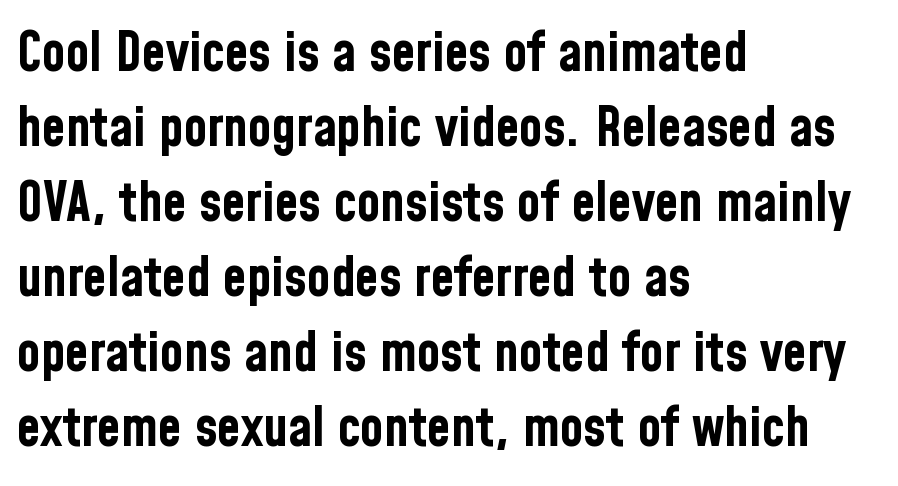
What kind of face is this? One without serifs — a sans. The passage shown is typed in a proportional face where columns would drift. Students, this is bold: see how much ink each stroke carries. Vertical spacing — default. Left-aligned paragraph, ragged on the right. This rendering leaves character spacing at its baseline value.
